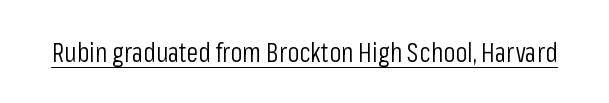
Q: Is the text bold? A: No.
Q: Is the text italic (slanted)? A: No, it is upright.
Q: Is the text underlined? A: Yes.
Q: Is the spacing between letters normal or unusually wide? A: Normal.
